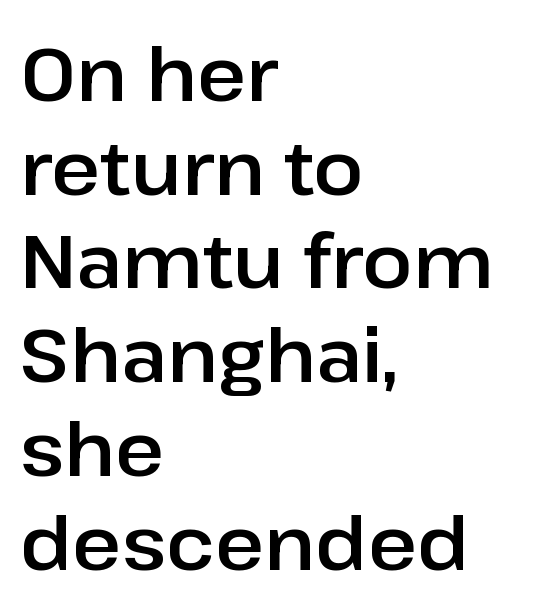
Q: Is the text italic (slanted)? A: No, it is upright.
Q: Is the typeface a serif or a sans-serif typeface? A: Sans-serif.
Q: Is the text underlined? A: No.
Q: How is the paragraph aligned? A: Left-aligned.
Q: Is the spacing between letters normal or unusually wide? A: Normal.
Q: Is the spacing between lines tight, normal or loose? A: Normal.
Q: Width (condensed, normal, or wide)? A: Normal.
Q: Stroke contrast? A: Low.
Q: x-height? A: Medium.
Q: Monospaced? A: No.
